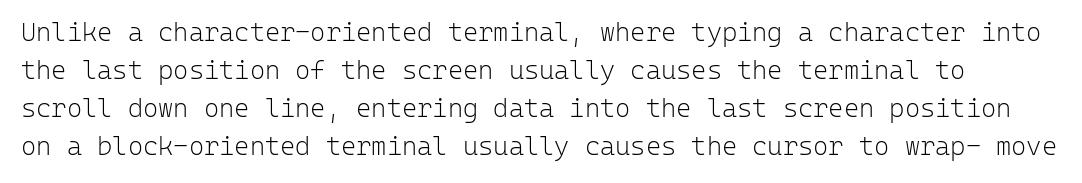
The image shows 26 px text type, upright; set normal line spacing (1.46x), normal letter spacing, not underlined.
